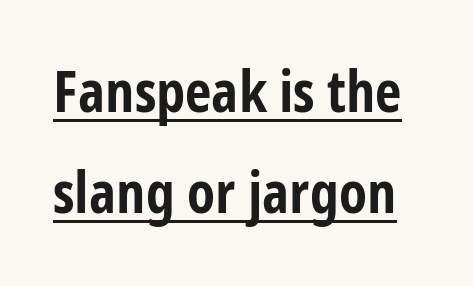
Q: Is the text bold? A: Yes.
Q: Is the text italic (slanted)? A: No, it is upright.
Q: Is the typeface a serif or a sans-serif typeface? A: Sans-serif.
Q: Is the text underlined? A: Yes.
Q: Is the spacing between letters normal or unusually wide? A: Normal.
Q: Width (condensed, normal, or wide)? A: Condensed.
Q: Stroke contrast? A: Low.
Q: x-height? A: Medium.
Q: Monospaced? A: No.
